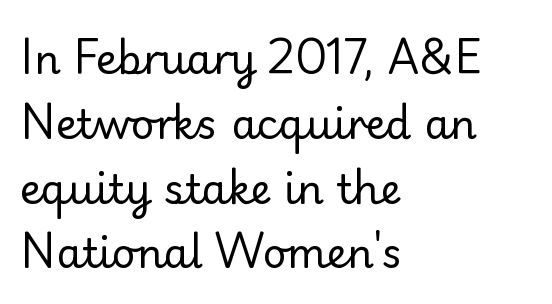
The image shows 41 px regular-weight sans-serif type, upright; set left-aligned, normal line spacing (1.58x), normal letter spacing, not underlined; low stroke contrast and a small x-height.
